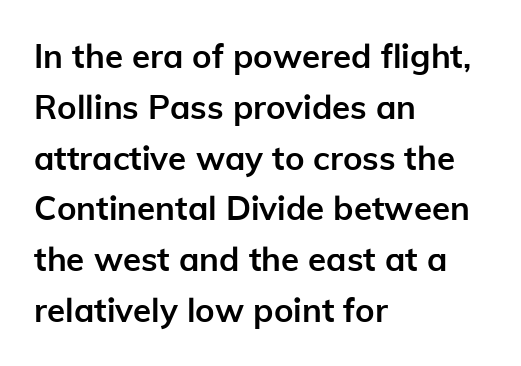
The image shows 33 px semibold sans-serif type, upright; set left-aligned, normal line spacing (1.54x), normal letter spacing, not underlined; low stroke contrast and a medium x-height.
